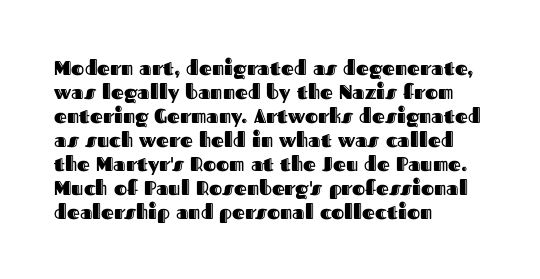
Q: Is the text italic (slanted)? A: No, it is upright.
Q: Is the text underlined? A: No.
Q: How is the paragraph aligned? A: Left-aligned.
Q: Is the spacing between letters normal or unusually wide? A: Normal.
